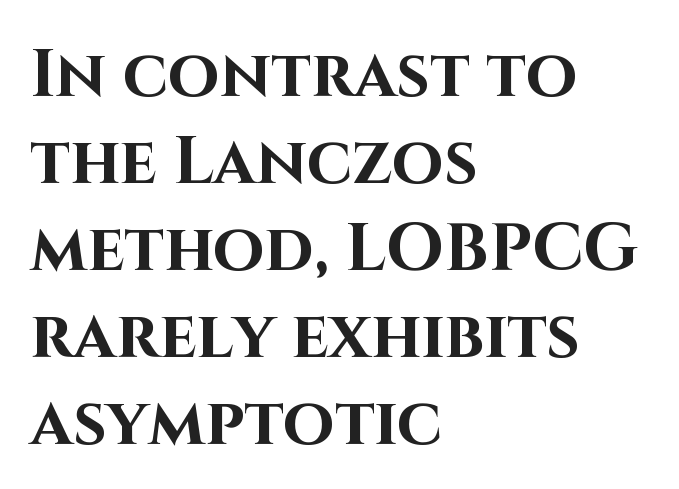
The image shows 66 px bold sans-serif type, upright; set left-aligned, normal line spacing (1.32x), normal letter spacing, not underlined; high stroke contrast and a large x-height.
